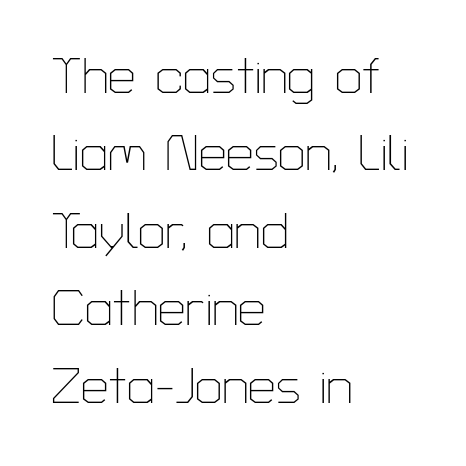
The image shows 49 px thin sans-serif type, upright; set left-aligned, normal line spacing (1.58x), normal letter spacing, not underlined; low stroke contrast and a medium x-height.
